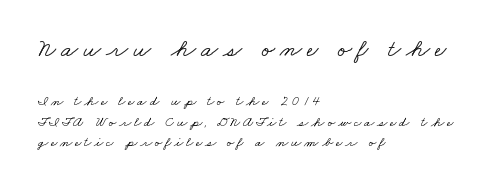
This layout puts the oversized block above and the modest block below. The designer left line spacing at the default. Alignment: flush left. Bare-footed words on every line. The rendering inserts visible extra space after every character.
